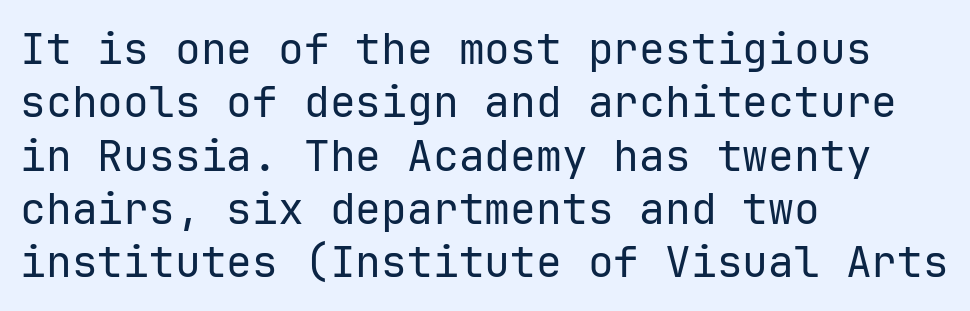
The image shows 43 px regular-weight sans-serif type, upright, monospaced; set left-aligned, line spacing 1.24x, normal letter spacing, not underlined; low stroke contrast and a medium x-height.
